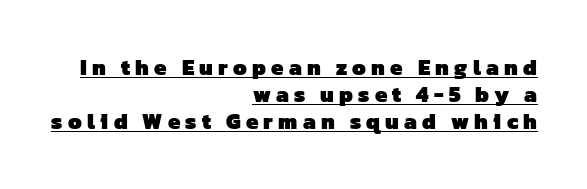
Chunky letters — that's bold for sure. Compared with undecorated copy, this sample adds a rule below the words. The face used here is rendered with a markedly widened letterfit. This sample is right-justified, so line beginnings fall wherever the words allow.
